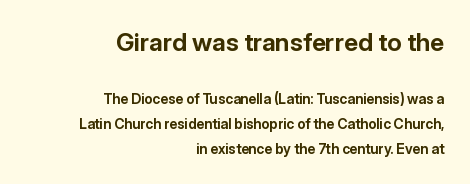
{"italic": "no", "bold": "yes", "underline": "no", "align": "right", "line_spacing_ratio": 1.77, "letter_spacing": "normal", "letter_spacing_em": 0.0, "larger_block": "first", "size_ratio": 1.79, "glyph_px": 25}
